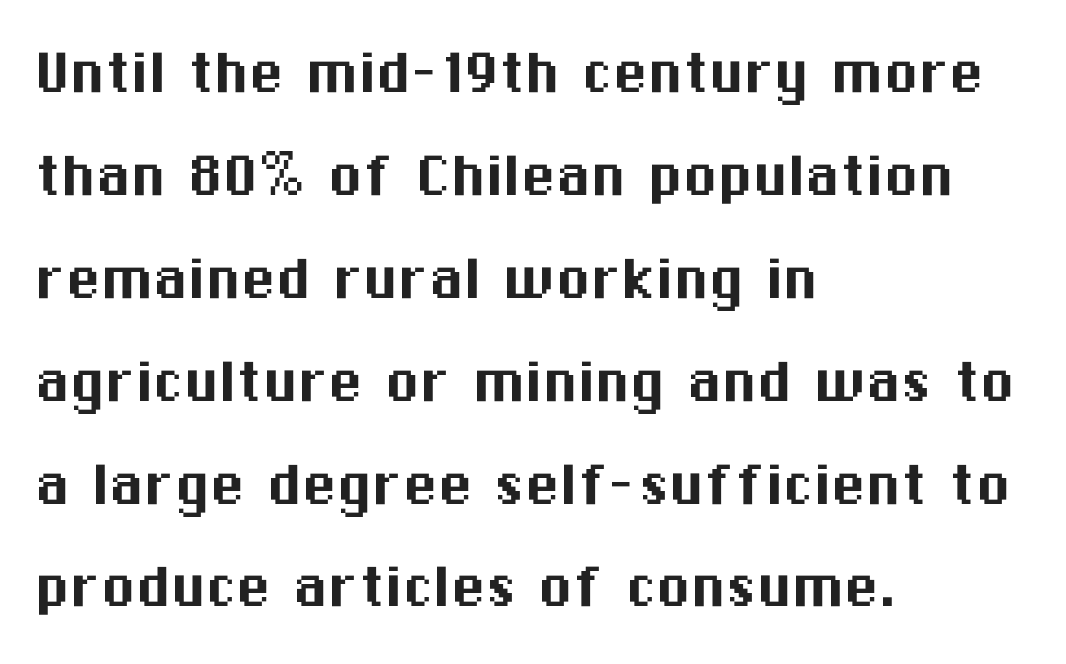
Q: Is the text italic (slanted)? A: No, it is upright.
Q: Is the typeface a serif or a sans-serif typeface? A: Sans-serif.
Q: Is the text underlined? A: No.
Q: How is the paragraph aligned? A: Left-aligned.
Q: Is the spacing between letters normal or unusually wide? A: Normal.
Q: Is the spacing between lines tight, normal or loose? A: Normal.
Q: Width (condensed, normal, or wide)? A: Normal.
Q: Stroke contrast? A: Medium.
Q: x-height? A: Medium.
Q: Monospaced? A: No.
